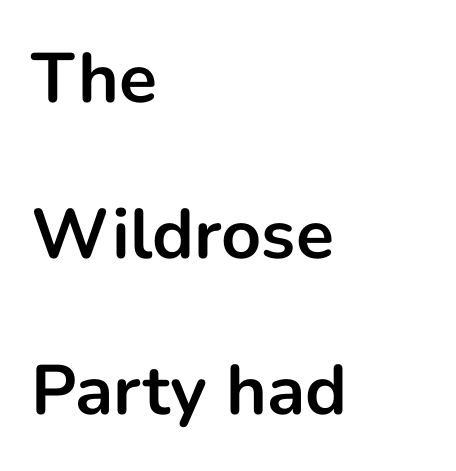
The specimen reads as upright at a glance. Teacher's note: observe the even left margin — that is flush-left alignment. Short note: letters normally spaced. Is the type bold? Yes — the strokes are clearly thick and heavy. The glyphs are unaccompanied by any horizontal stroke below them.
